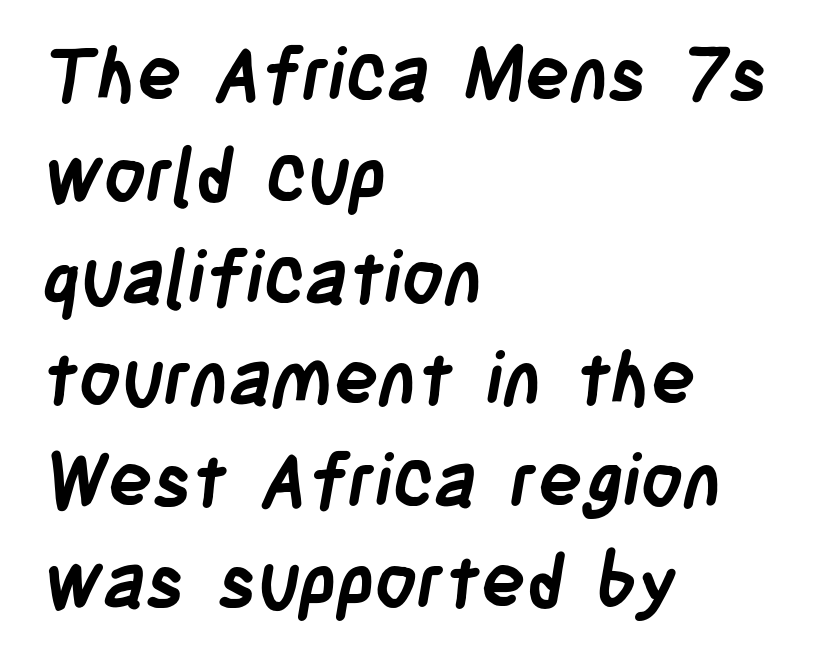
{"serif": "no", "bold": "yes", "weight": "semibold", "width": "condensed", "stroke_contrast": "low", "x_height": "large", "monospaced": "no", "underline": "no", "align": "left", "line_spacing": "normal", "line_spacing_ratio": 1.37, "letter_spacing": "normal", "letter_spacing_em": 0.0, "glyph_px": 74}
